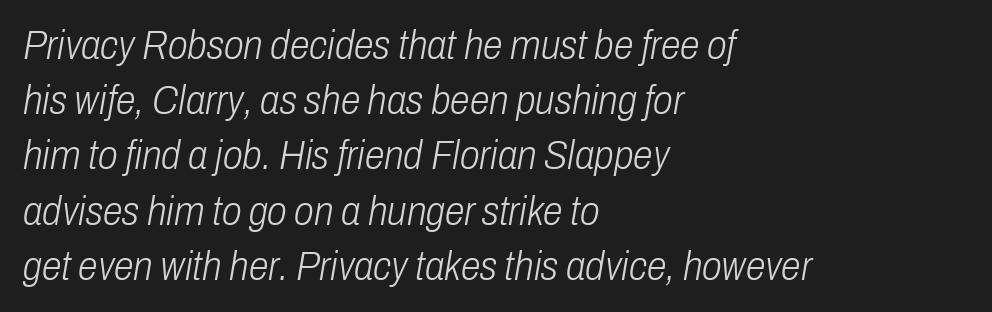
The image shows 40 px light, condensed type, italic (leaning right); set left-aligned, normal line spacing (1.38x), normal letter spacing, not underlined; low stroke contrast and a medium x-height.
